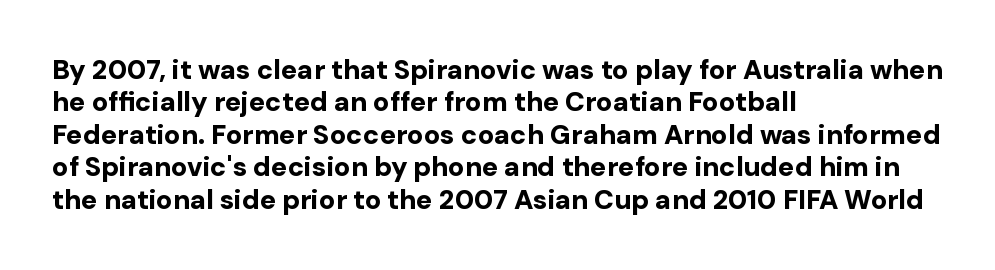
{"italic": "no", "bold": "yes", "underline": "no", "align": "left", "line_spacing_ratio": 1.2, "letter_spacing": "normal", "letter_spacing_em": 0.0, "glyph_px": 27}
